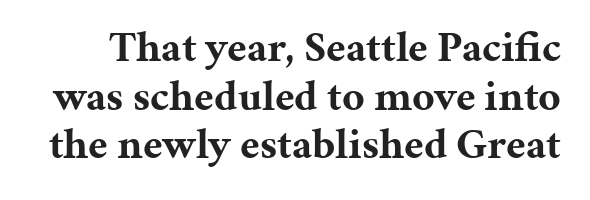
Here the designer chose a conventional face with non-uniform glyph widths. Students, note that the glyphs here touch the page at normal intervals. Are there feet on the stems? There are — it's a serif. When letters stand straight like this, we call the style roman or upright.
